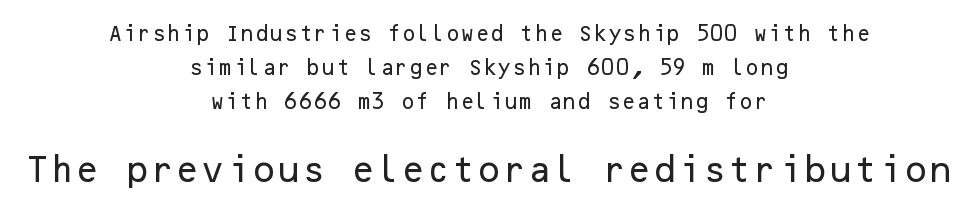
{"serif": "no", "italic": "no", "width": "normal", "stroke_contrast": "low", "x_height": "medium", "underline": "no", "align": "center", "line_spacing": "loose", "line_spacing_ratio": 2.0, "letter_spacing": "normal", "letter_spacing_em": 0.0, "larger_block": "second", "size_ratio": 1.71, "glyph_px": 29}
